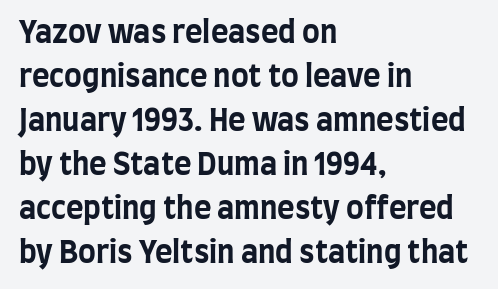
Q: Is the text bold? A: Yes.
Q: Is the text italic (slanted)? A: No, it is upright.
Q: Is the typeface a serif or a sans-serif typeface? A: Sans-serif.
Q: Is the text underlined? A: No.
Q: How is the paragraph aligned? A: Left-aligned.
Q: Is the spacing between letters normal or unusually wide? A: Normal.
Q: Is the spacing between lines tight, normal or loose? A: Normal.
Q: Width (condensed, normal, or wide)? A: Condensed.
Q: Stroke contrast? A: Low.
Q: x-height? A: Large.
Q: Monospaced? A: No.
